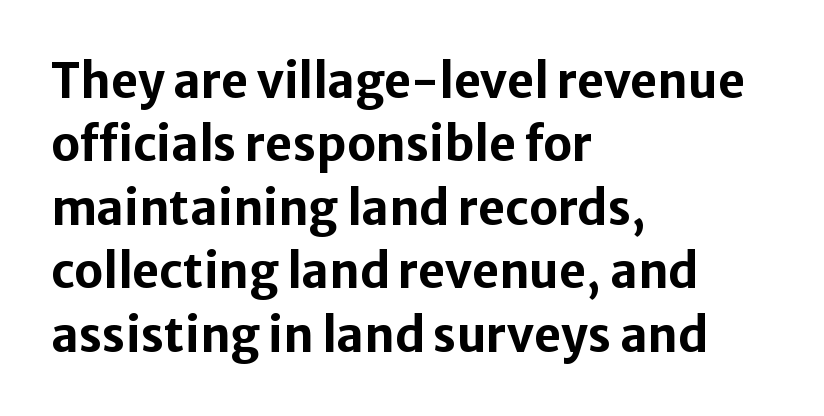
{"serif": "no", "italic": "no", "bold": "yes", "weight": "bold", "width": "normal", "stroke_contrast": "low", "x_height": "medium", "monospaced": "no", "underline": "no", "align": "left", "line_spacing": "normal", "line_spacing_ratio": 1.35, "letter_spacing": "normal", "letter_spacing_em": 0.0, "glyph_px": 47}
